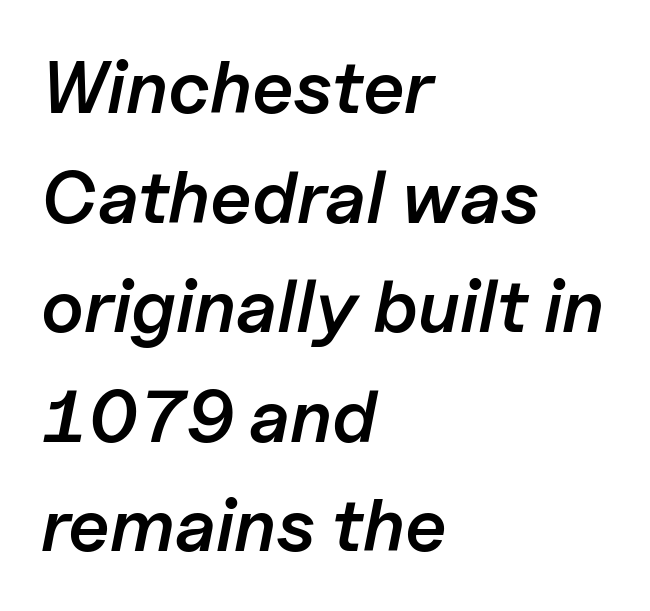
{"italic": "yes", "lean": "right", "slant_degrees": 11, "bold": "semi", "weight": "semibold", "width": "normal", "stroke_contrast": "low", "x_height": "medium", "monospaced": "no", "underline": "no", "align": "left", "line_spacing": "normal", "line_spacing_ratio": 1.48, "letter_spacing": "normal", "letter_spacing_em": 0.0, "glyph_px": 74}
